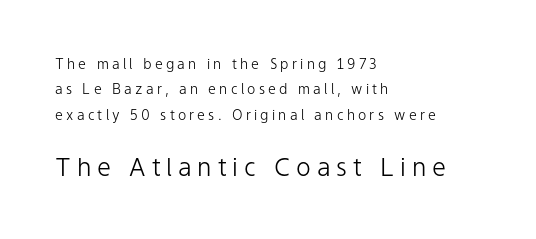
The image shows 25 px text type, upright; set left-aligned, line spacing 1.82x, unusually wide letter spacing (+0.23 em), not underlined; the second (bottom) block is 1.79x larger.
